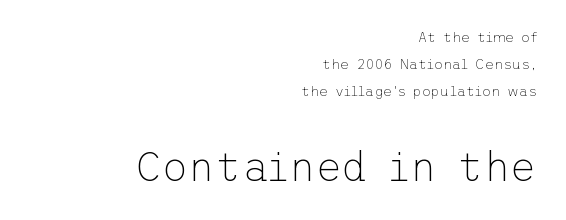
{"serif": "no", "italic": "no", "bold": "no", "weight": "thin", "width": "normal", "stroke_contrast": "low", "x_height": "medium", "underline": "no", "align": "right", "line_spacing": "loose", "line_spacing_ratio": 1.94, "letter_spacing": "normal", "letter_spacing_em": 0.0, "larger_block": "second", "size_ratio": 2.93, "glyph_px": 41}
